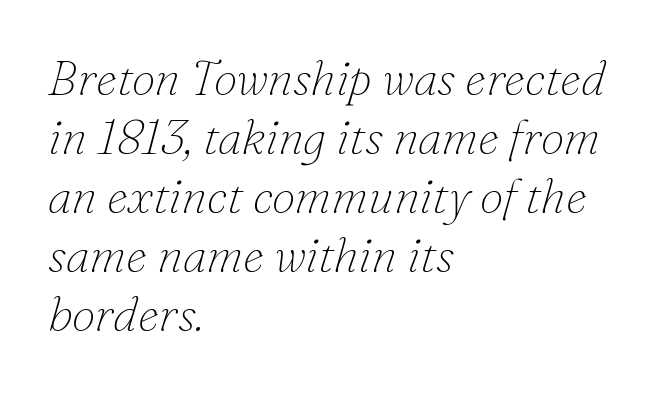
{"serif": "yes", "italic": "yes", "lean": "right", "slant_degrees": 16, "bold": "no", "weight": "thin", "width": "normal", "stroke_contrast": "low", "x_height": "small", "monospaced": "no", "underline": "no", "align": "left", "line_spacing_ratio": 1.23, "letter_spacing": "normal", "letter_spacing_em": 0.0, "glyph_px": 48}
